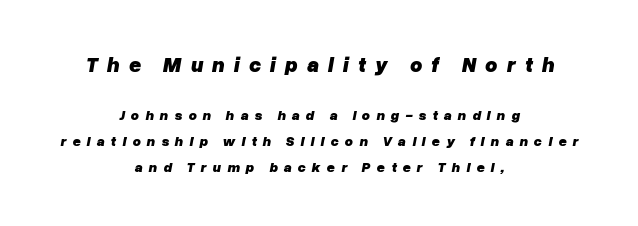
The image shows 21 px bold type, italic (leaning right); set centered, line spacing 1.87x, unusually wide letter spacing (+0.43 em), not underlined; the first (top) block is 1.5x larger.
